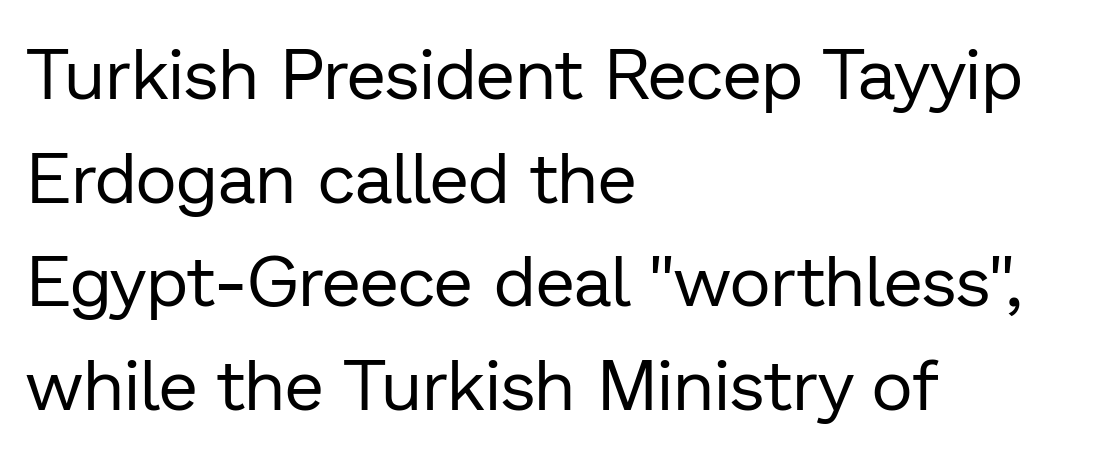
{"serif": "no", "italic": "no", "bold": "no", "weight": "regular", "width": "normal", "stroke_contrast": "low", "x_height": "medium", "monospaced": "no", "underline": "no", "align": "left", "line_spacing": "normal", "line_spacing_ratio": 1.46, "letter_spacing": "normal", "letter_spacing_em": 0.0, "glyph_px": 71}
